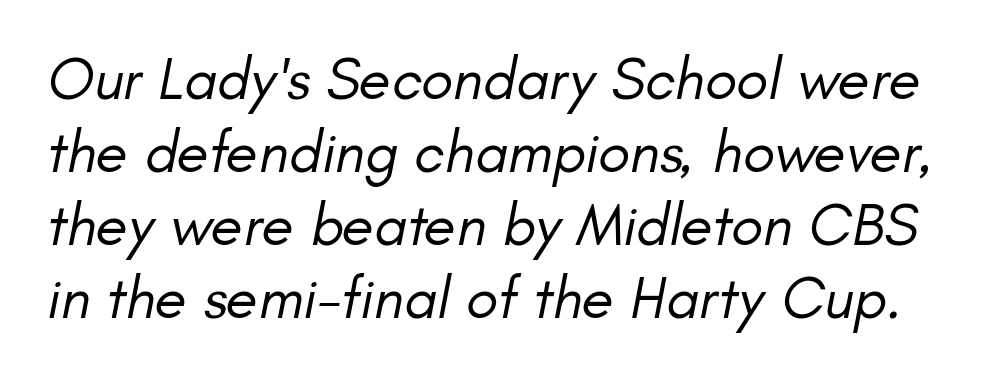
Each word holds together tightly as a unit, with standard inter-letter gaps. The space beneath each line is pristine and unruled. Is this a heavy cut? Hardly; it is regular or lighter. Think of a printed novel: that variable character pitch is what you see here. An italicized treatment has been applied to the whole sample.
